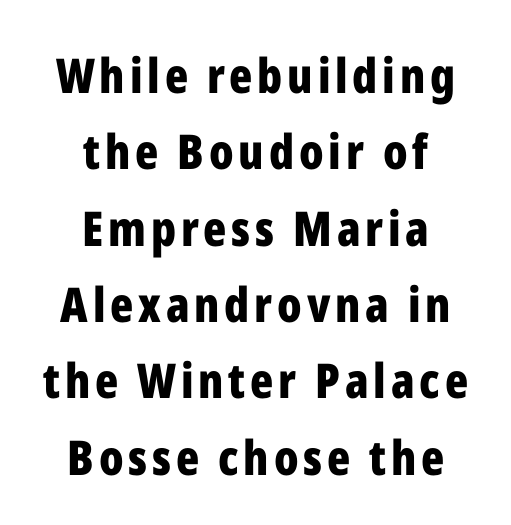
The image shows 48 px bold, condensed sans-serif type, upright; set centered, normal line spacing (1.59x), not underlined; low stroke contrast and a medium x-height.
